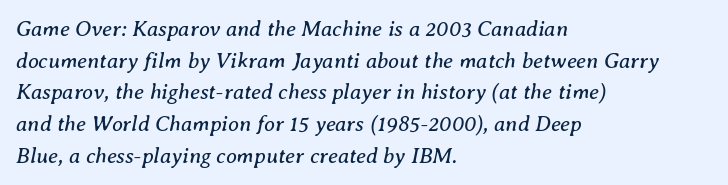
Q: Is the text bold? A: No.
Q: Is the text italic (slanted)? A: Yes, it leans right by about 8 degrees.
Q: Is the text underlined? A: No.
Q: How is the paragraph aligned? A: Left-aligned.
Q: Is the spacing between letters normal or unusually wide? A: Normal.
Q: Is the spacing between lines tight, normal or loose? A: Normal.
